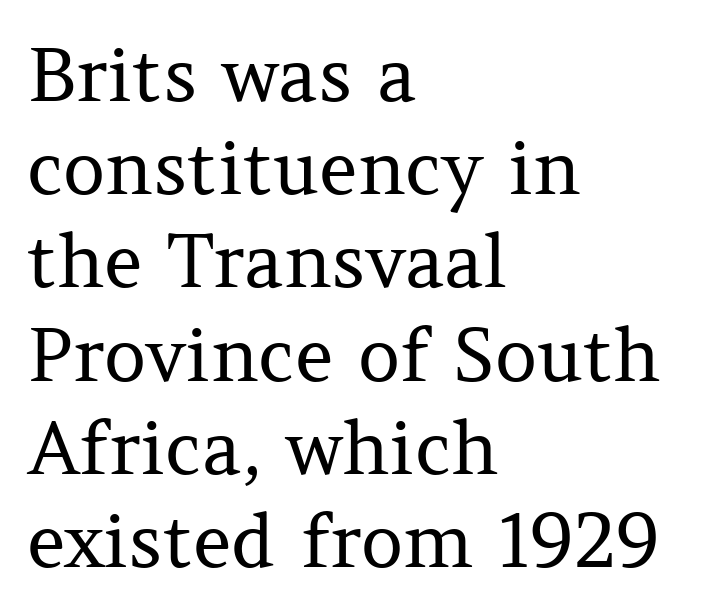
The image shows 74 px regular-weight serif type, upright; set left-aligned, normal line spacing (1.26x), normal letter spacing, not underlined; medium stroke contrast and a medium x-height.
